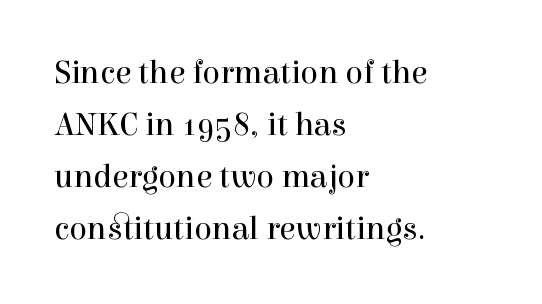
These lines are composed in type with serifs. Posture: straight, roman, zero tilt. Alignment: flush left. Is the letter spacing exaggerated? No — it looks like the ordinary default. Letters have the restrained weight of plain body copy at most. Regular leading.
